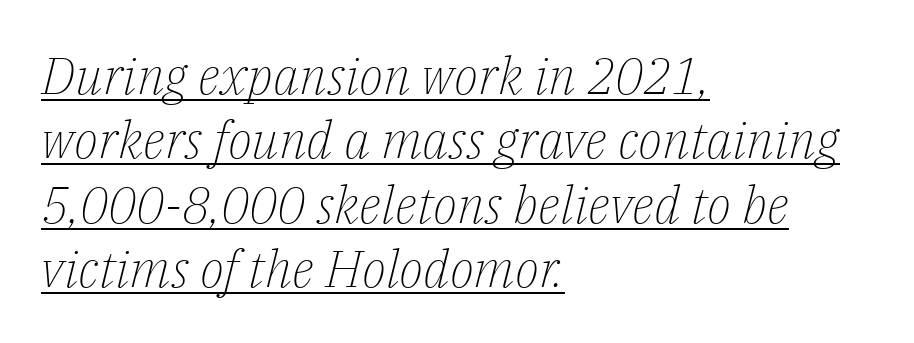
{"serif": "yes", "italic": "yes", "lean": "right", "slant_degrees": 14, "bold": "no", "weight": "light", "width": "normal", "stroke_contrast": "low", "x_height": "medium", "monospaced": "no", "underline": "yes", "align": "left", "line_spacing": "normal", "line_spacing_ratio": 1.26, "letter_spacing": "normal", "letter_spacing_em": 0.0, "glyph_px": 51}
